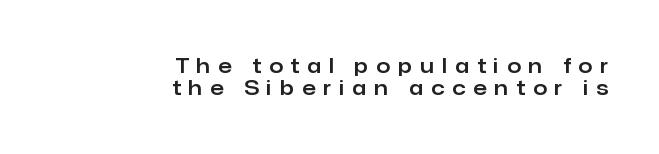
{"italic": "no", "underline": "no", "align": "right", "line_spacing": "tight", "line_spacing_ratio": 1.11, "letter_spacing": "wide", "letter_spacing_em": 0.41, "glyph_px": 20}
